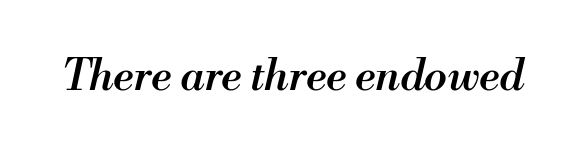
Honestly, the letter spacing is just normal — you wouldn't notice it. Strokes here are thickened, but only to semibold level. A clean baseline with only descenders dipping below it. Rendered with sloped, italic letterforms.
